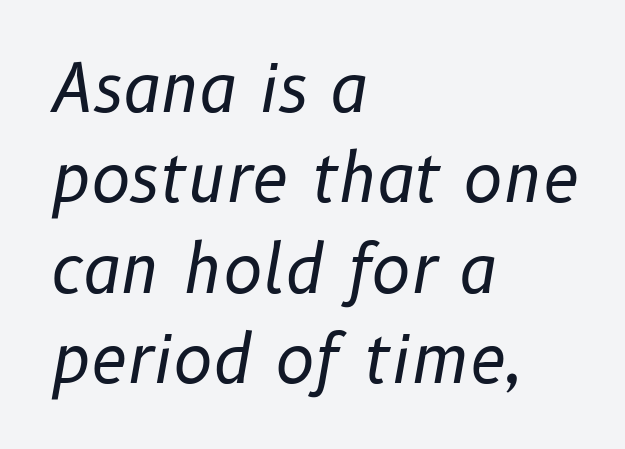
{"italic": "yes", "lean": "right", "slant_degrees": 10, "bold": "no", "weight": "regular", "width": "normal", "stroke_contrast": "low", "x_height": "medium", "monospaced": "no", "underline": "no", "align": "left", "line_spacing": "normal", "line_spacing_ratio": 1.37, "letter_spacing": "normal", "letter_spacing_em": 0.0, "glyph_px": 66}
